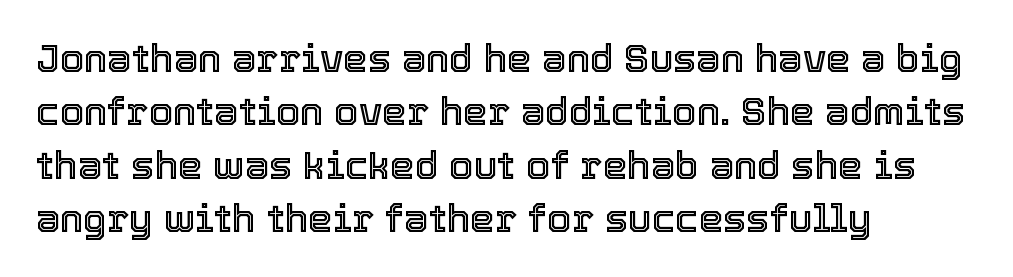
Q: Is the text italic (slanted)? A: No, it is upright.
Q: Is the text underlined? A: No.
Q: How is the paragraph aligned? A: Left-aligned.
Q: Is the spacing between letters normal or unusually wide? A: Normal.
Q: Is the spacing between lines tight, normal or loose? A: Normal.
Q: Width (condensed, normal, or wide)? A: Normal.
Q: x-height? A: Medium.
Q: Monospaced? A: No.
